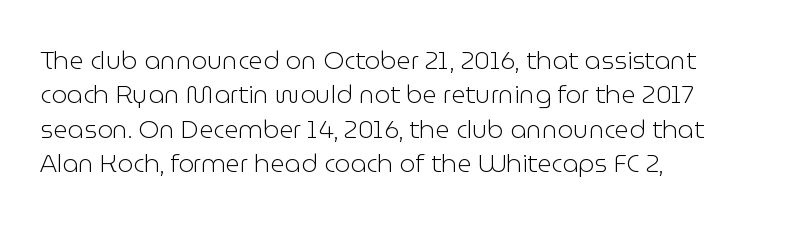
Q: Is the text bold? A: No.
Q: Is the text italic (slanted)? A: No, it is upright.
Q: Is the text underlined? A: No.
Q: How is the paragraph aligned? A: Left-aligned.
Q: Is the spacing between letters normal or unusually wide? A: Normal.
Q: Is the spacing between lines tight, normal or loose? A: Normal.
